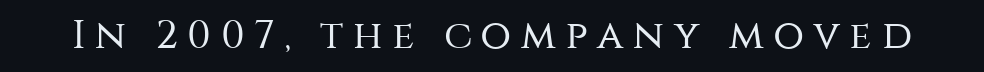
Q: Is the text bold? A: No.
Q: Is the text italic (slanted)? A: No, it is upright.
Q: Is the typeface a serif or a sans-serif typeface? A: Sans-serif.
Q: Is the text underlined? A: No.
Q: Is the spacing between letters normal or unusually wide? A: Unusually wide.
Q: Width (condensed, normal, or wide)? A: Normal.
Q: Stroke contrast? A: Medium.
Q: x-height? A: Large.
Q: Monospaced? A: No.
